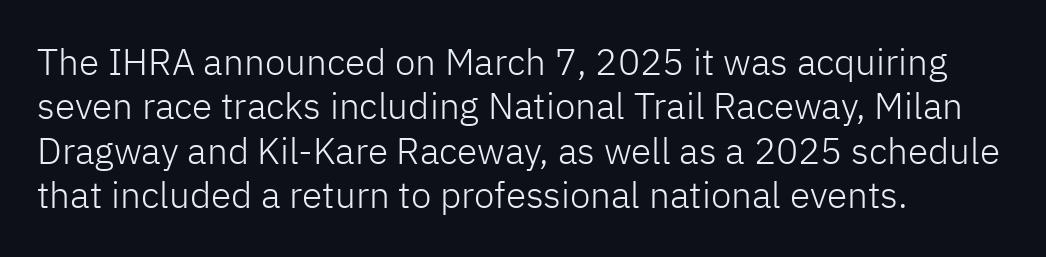
Stems here are at most as thick as an everyday book face. A bare baseline throughout the passage. This sample is left-justified, so line endings fall wherever the words run out. You could call the tracking neutral — neither tight nor loose.
